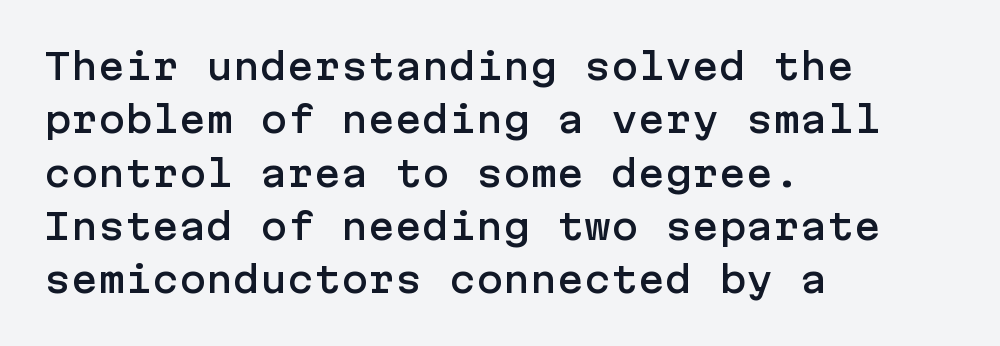
{"serif": "no", "italic": "no", "width": "normal", "stroke_contrast": "low", "x_height": "medium", "underline": "no", "align": "left", "line_spacing": "normal", "line_spacing_ratio": 1.48, "letter_spacing": "normal", "letter_spacing_em": 0.0, "glyph_px": 36}
